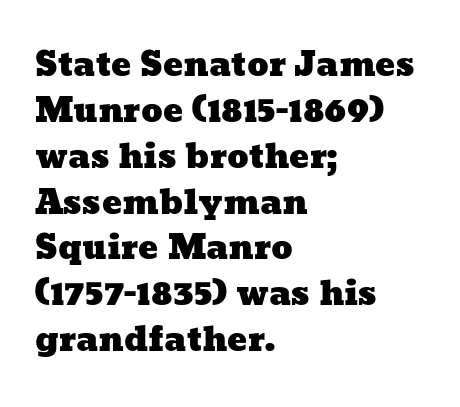
In terms of letterspacing, this is plain default setting. Typeset ragged right — the left edge is the straight one. Any mark beneath the type? The region is blank. The passage shown stacks its lines at a standard gap. These lines are rendered in a variable-pitch font.
